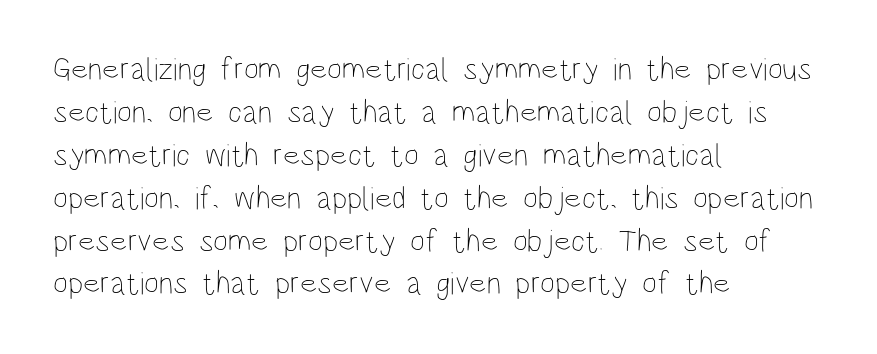
{"italic": "no", "bold": "no", "weight": "thin", "width": "condensed", "stroke_contrast": "low", "x_height": "large", "monospaced": "no", "underline": "no", "align": "left", "line_spacing": "normal", "line_spacing_ratio": 1.34, "letter_spacing": "normal", "letter_spacing_em": 0.0, "glyph_px": 32}
